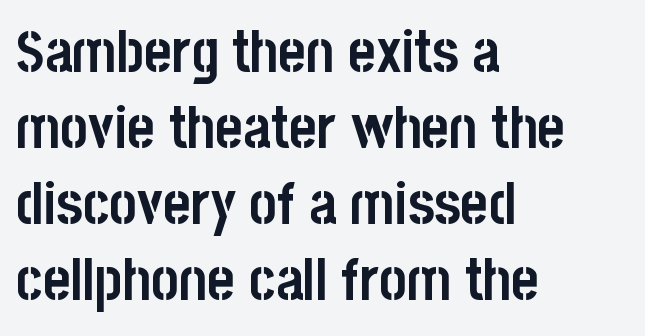
Q: Is the text bold? A: Yes.
Q: Is the text italic (slanted)? A: No, it is upright.
Q: Is the typeface a serif or a sans-serif typeface? A: Sans-serif.
Q: Is the text underlined? A: No.
Q: How is the paragraph aligned? A: Left-aligned.
Q: Is the spacing between letters normal or unusually wide? A: Normal.
Q: Is the spacing between lines tight, normal or loose? A: Normal.
Q: Width (condensed, normal, or wide)? A: Condensed.
Q: Stroke contrast? A: Low.
Q: x-height? A: Large.
Q: Monospaced? A: No.
